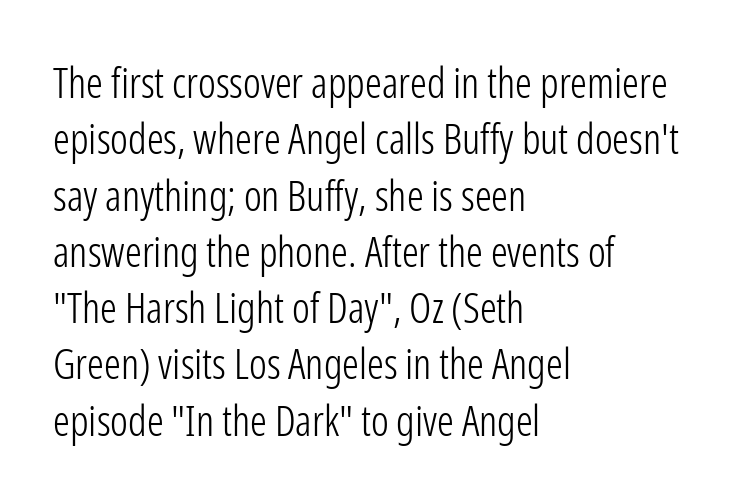
The image shows 42 px light, condensed sans-serif type, upright; set left-aligned, normal line spacing (1.34x), normal letter spacing, not underlined; low stroke contrast and a medium x-height.
